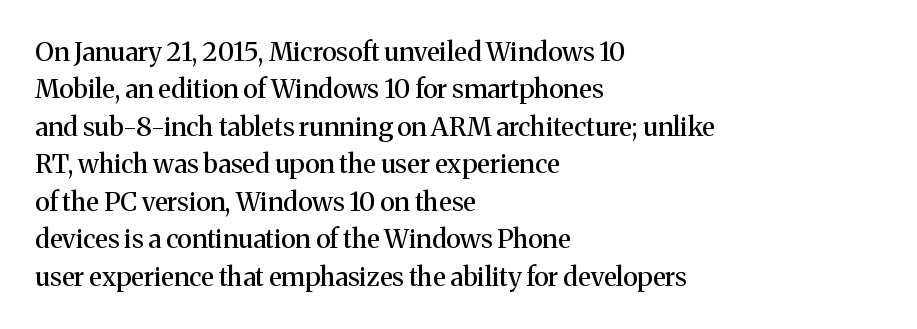
{"italic": "no", "underline": "no", "align": "left", "line_spacing": "normal", "line_spacing_ratio": 1.44, "letter_spacing": "normal", "letter_spacing_em": 0.0, "glyph_px": 26}
